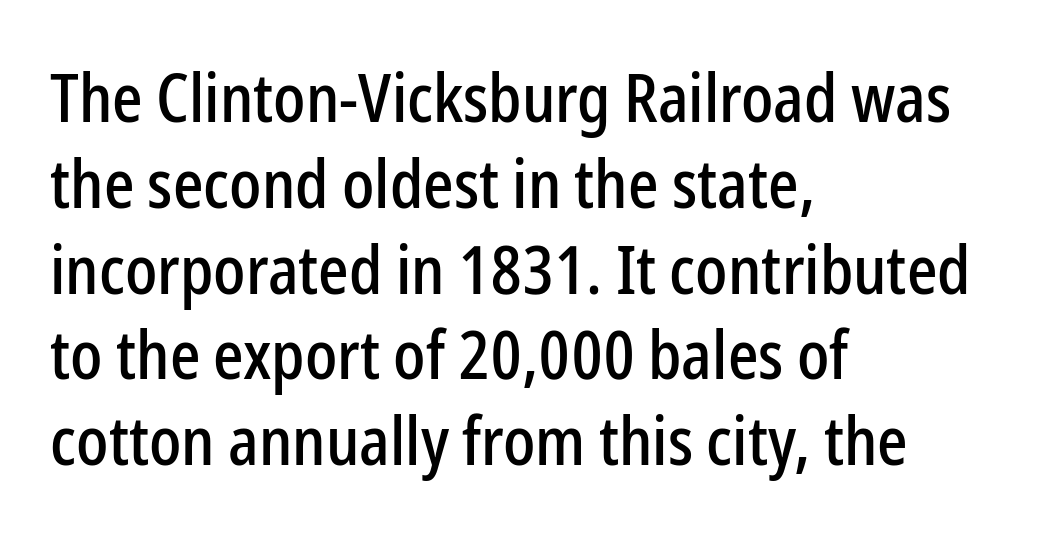
Q: Is the text italic (slanted)? A: No, it is upright.
Q: Is the typeface a serif or a sans-serif typeface? A: Sans-serif.
Q: Is the text underlined? A: No.
Q: How is the paragraph aligned? A: Left-aligned.
Q: Is the spacing between letters normal or unusually wide? A: Normal.
Q: Is the spacing between lines tight, normal or loose? A: Normal.
Q: Width (condensed, normal, or wide)? A: Condensed.
Q: Stroke contrast? A: Low.
Q: x-height? A: Medium.
Q: Monospaced? A: No.
